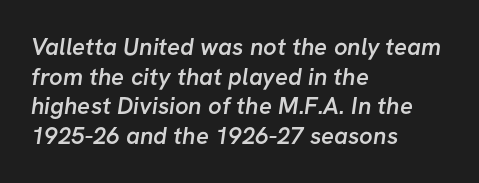
The image shows 24 px text type; set left-aligned, line spacing 1.23x, normal letter spacing, not underlined.
